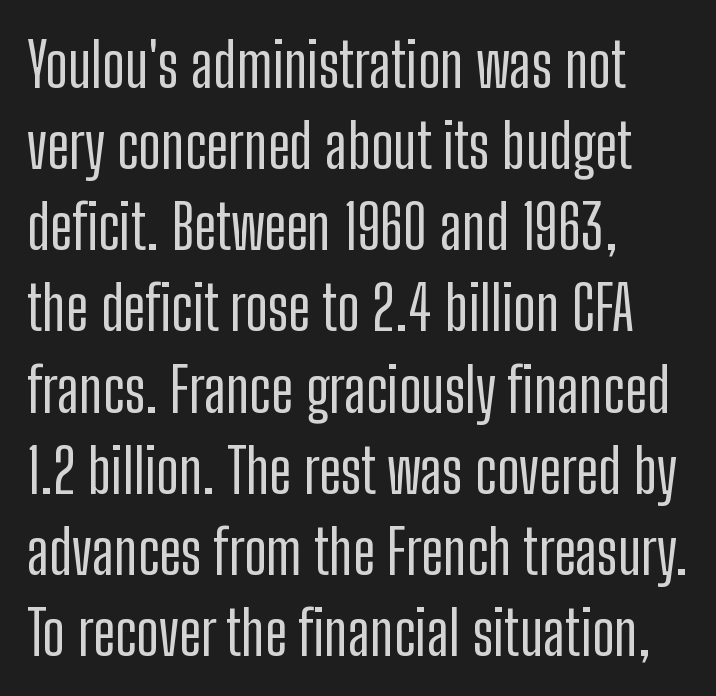
The image shows 61 px condensed sans-serif type, upright; set left-aligned, normal line spacing (1.33x), normal letter spacing, not underlined; low stroke contrast and a medium x-height.
